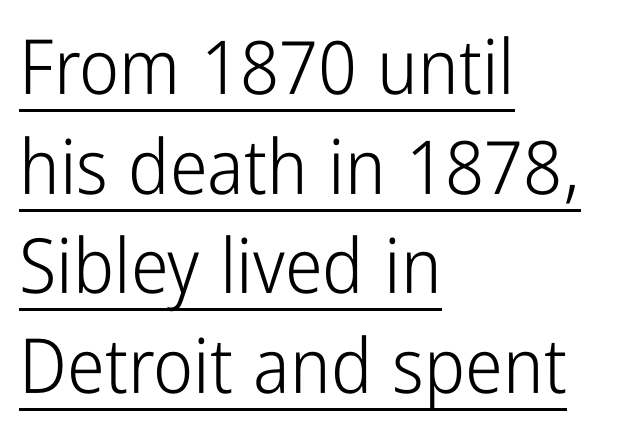
Q: Is the text bold? A: No.
Q: Is the text italic (slanted)? A: No, it is upright.
Q: Is the typeface a serif or a sans-serif typeface? A: Sans-serif.
Q: Is the text underlined? A: Yes.
Q: How is the paragraph aligned? A: Left-aligned.
Q: Is the spacing between letters normal or unusually wide? A: Normal.
Q: Is the spacing between lines tight, normal or loose? A: Normal.
Q: Width (condensed, normal, or wide)? A: Condensed.
Q: Stroke contrast? A: Low.
Q: x-height? A: Medium.
Q: Monospaced? A: No.
